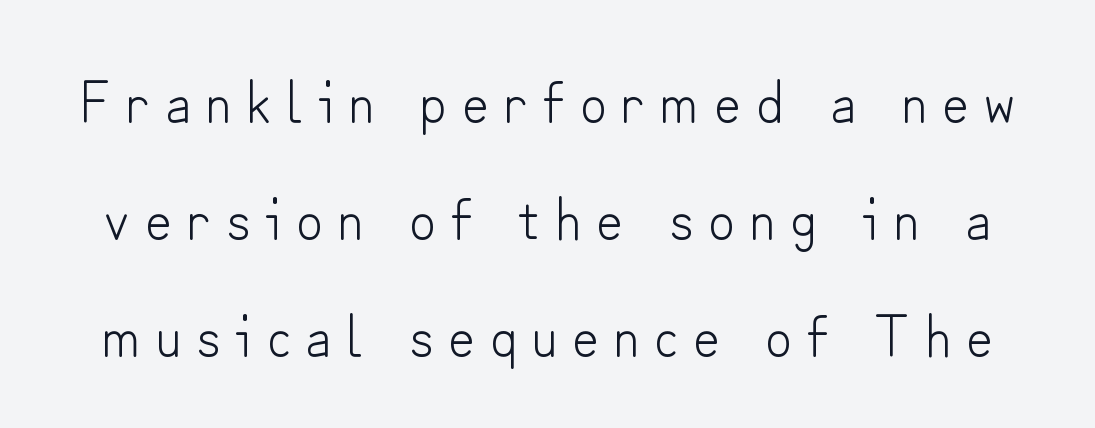
Q: Is the text bold? A: No.
Q: Is the text italic (slanted)? A: No, it is upright.
Q: Is the typeface a serif or a sans-serif typeface? A: Sans-serif.
Q: Is the text underlined? A: No.
Q: Is the spacing between letters normal or unusually wide? A: Unusually wide.
Q: Is the spacing between lines tight, normal or loose? A: Loose.
Q: Width (condensed, normal, or wide)? A: Normal.
Q: Stroke contrast? A: Low.
Q: x-height? A: Small.
Q: Monospaced? A: No.
